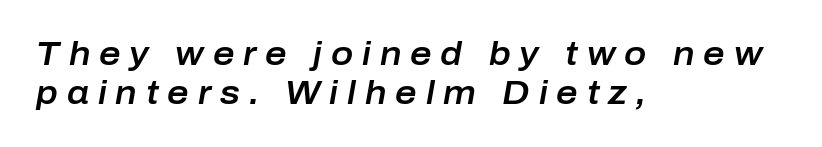
{"italic": "yes", "lean": "right", "slant_degrees": 10, "width": "normal", "stroke_contrast": "low", "x_height": "medium", "monospaced": "no", "underline": "no", "align": "left", "line_spacing_ratio": 1.18, "letter_spacing": "wide", "letter_spacing_em": 0.27, "glyph_px": 33}
